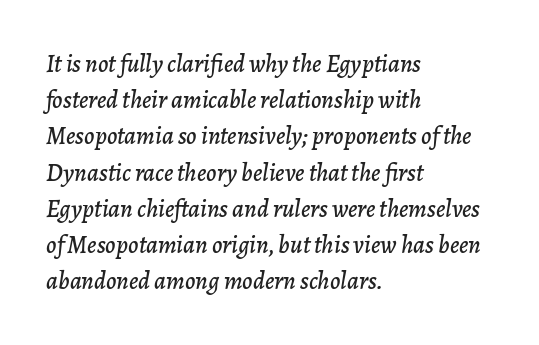
Q: Is the text italic (slanted)? A: Yes, it leans right by about 7 degrees.
Q: Is the text underlined? A: No.
Q: How is the paragraph aligned? A: Left-aligned.
Q: Is the spacing between letters normal or unusually wide? A: Normal.
Q: Is the spacing between lines tight, normal or loose? A: Normal.
